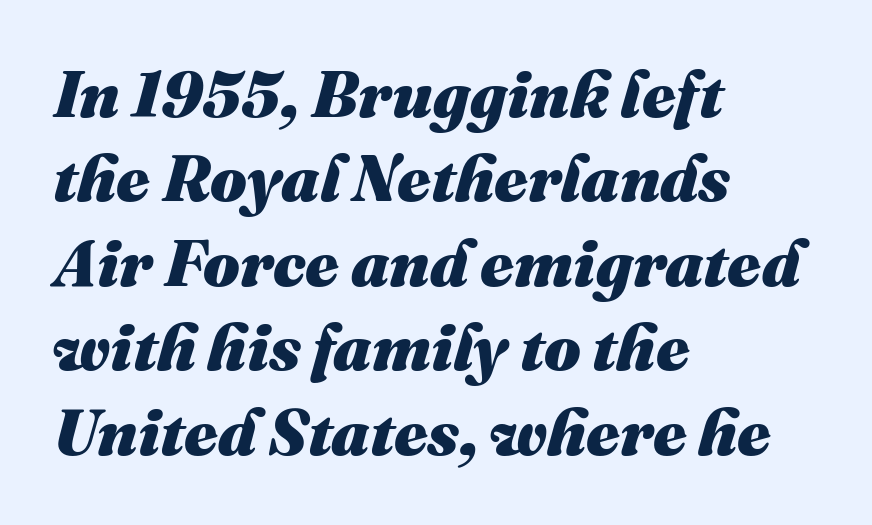
Q: Is the text bold? A: Yes.
Q: Is the text italic (slanted)? A: Yes, it leans right by about 16 degrees.
Q: Is the text underlined? A: No.
Q: How is the paragraph aligned? A: Left-aligned.
Q: Is the spacing between letters normal or unusually wide? A: Normal.
Q: Is the spacing between lines tight, normal or loose? A: Normal.
Q: Width (condensed, normal, or wide)? A: Normal.
Q: Stroke contrast? A: Medium.
Q: x-height? A: Medium.
Q: Monospaced? A: No.
